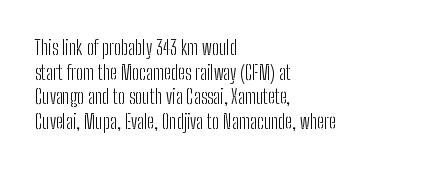
Q: Is the text bold? A: No.
Q: Is the text italic (slanted)? A: No, it is upright.
Q: Is the text underlined? A: No.
Q: How is the paragraph aligned? A: Left-aligned.
Q: Is the spacing between letters normal or unusually wide? A: Normal.
